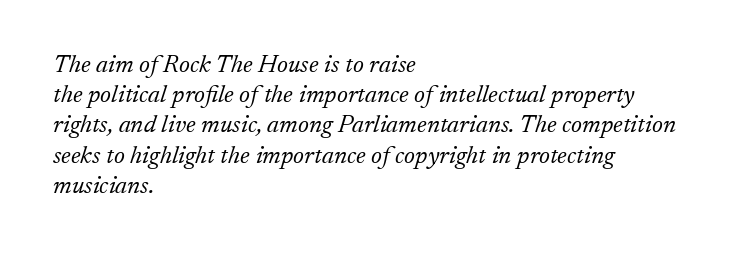
The image shows 25 px text type, italic (leaning right); set left-aligned, line spacing 1.21x, normal letter spacing, not underlined.
